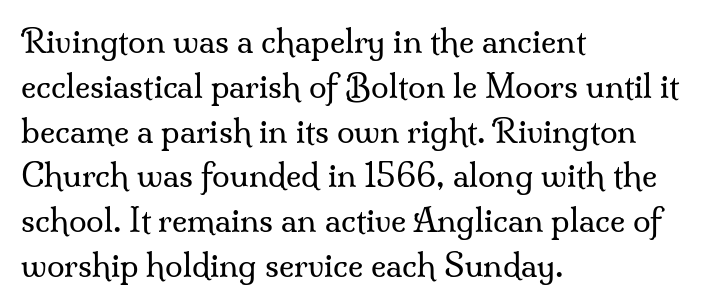
Q: Is the text bold? A: No.
Q: Is the text italic (slanted)? A: No, it is upright.
Q: Is the typeface a serif or a sans-serif typeface? A: Serif.
Q: Is the text underlined? A: No.
Q: How is the paragraph aligned? A: Left-aligned.
Q: Is the spacing between letters normal or unusually wide? A: Normal.
Q: Is the spacing between lines tight, normal or loose? A: Normal.
Q: Width (condensed, normal, or wide)? A: Normal.
Q: Stroke contrast? A: Medium.
Q: x-height? A: Small.
Q: Monospaced? A: No.
